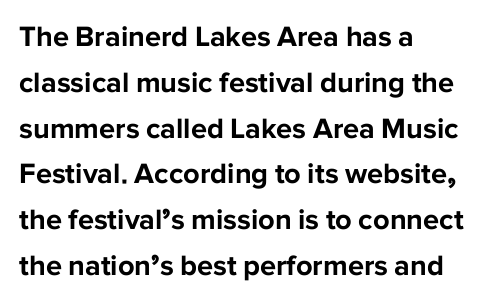
{"serif": "no", "italic": "no", "bold": "yes", "weight": "bold", "width": "normal", "stroke_contrast": "low", "x_height": "medium", "monospaced": "no", "underline": "no", "align": "left", "line_spacing": "normal", "line_spacing_ratio": 1.58, "letter_spacing": "normal", "letter_spacing_em": 0.0, "glyph_px": 29}
